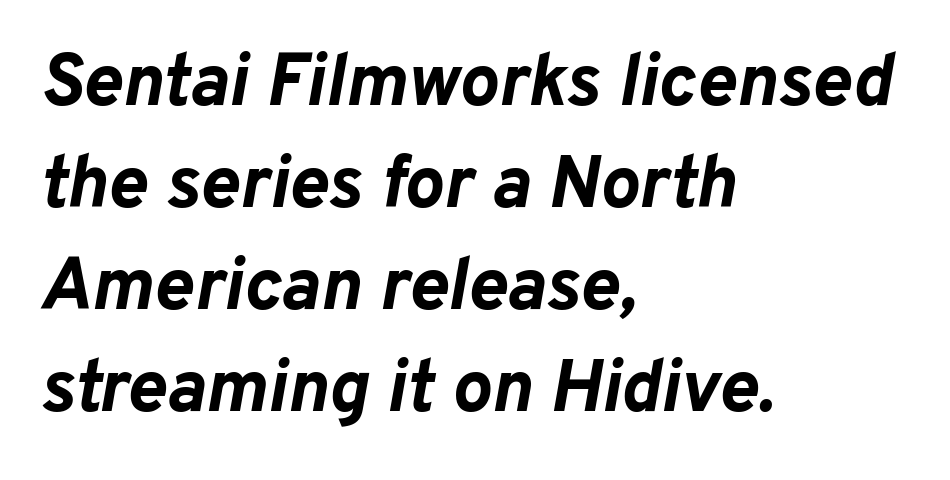
Q: Is the text bold? A: Yes.
Q: Is the text italic (slanted)? A: Yes, it leans right by about 10 degrees.
Q: Is the text underlined? A: No.
Q: How is the paragraph aligned? A: Left-aligned.
Q: Is the spacing between letters normal or unusually wide? A: Normal.
Q: Is the spacing between lines tight, normal or loose? A: Normal.
Q: Width (condensed, normal, or wide)? A: Normal.
Q: Stroke contrast? A: Low.
Q: x-height? A: Medium.
Q: Monospaced? A: No.
